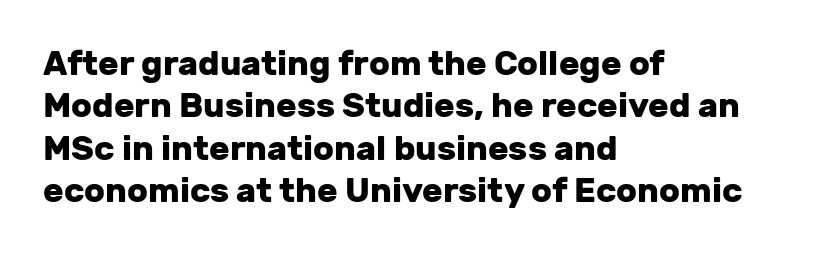
{"serif": "no", "italic": "no", "bold": "yes", "weight": "heavy", "width": "normal", "stroke_contrast": "low", "x_height": "medium", "monospaced": "no", "underline": "no", "align": "left", "line_spacing": "normal", "line_spacing_ratio": 1.25, "letter_spacing": "normal", "letter_spacing_em": 0.0, "glyph_px": 34}
